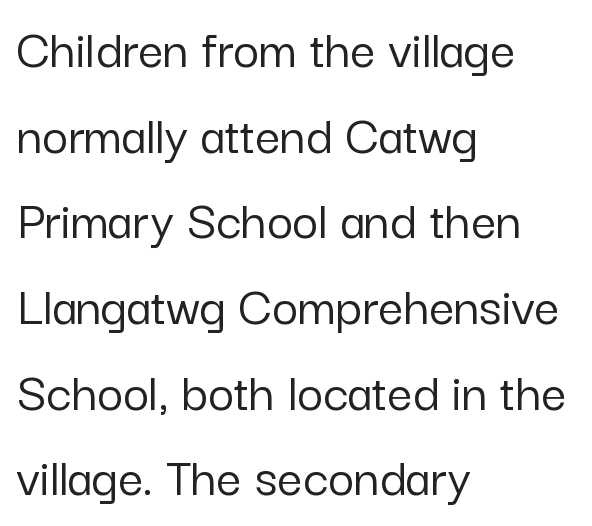
{"serif": "no", "italic": "no", "width": "normal", "stroke_contrast": "low", "x_height": "medium", "monospaced": "no", "underline": "no", "align": "left", "line_spacing": "normal", "line_spacing_ratio": 1.53, "letter_spacing": "normal", "letter_spacing_em": 0.0, "glyph_px": 56}
